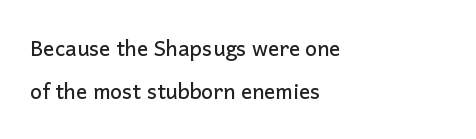
{"italic": "no", "underline": "no", "align": "left", "line_spacing": "loose", "line_spacing_ratio": 2.07, "letter_spacing": "normal", "letter_spacing_em": 0.0, "glyph_px": 21}
